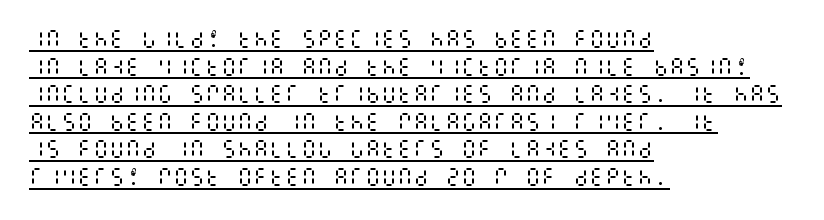
Q: Is the text bold? A: No.
Q: Is the text italic (slanted)? A: No, it is upright.
Q: Is the text underlined? A: Yes.
Q: How is the paragraph aligned? A: Left-aligned.
Q: Is the spacing between letters normal or unusually wide? A: Normal.
Q: Is the spacing between lines tight, normal or loose? A: Normal.
